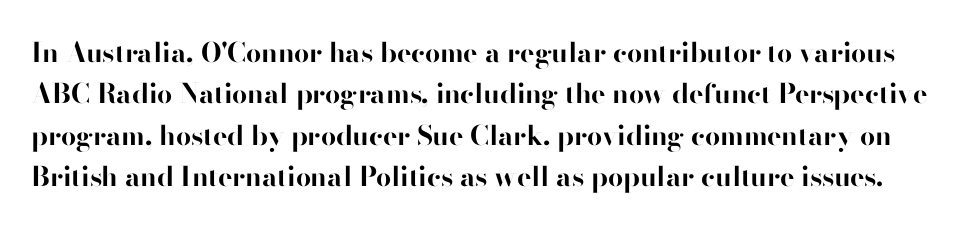
Q: Is the text bold? A: Yes.
Q: Is the text italic (slanted)? A: No, it is upright.
Q: Is the text underlined? A: No.
Q: Is the spacing between letters normal or unusually wide? A: Normal.
Q: Is the spacing between lines tight, normal or loose? A: Normal.
